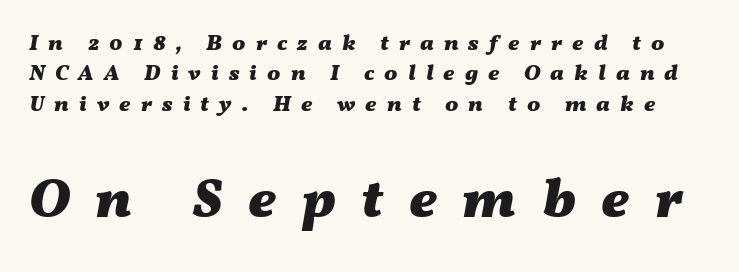
{"italic": "yes", "lean": "right", "slant_degrees": 11, "bold": "yes", "weight": "heavy", "width": "wide", "stroke_contrast": "medium", "x_height": "medium", "monospaced": "no", "underline": "no", "line_spacing": "normal", "line_spacing_ratio": 1.38, "letter_spacing": "wide", "letter_spacing_em": 0.46, "larger_block": "second", "size_ratio": 2.5, "glyph_px": 55}
